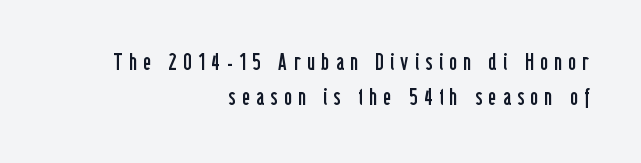
The image shows 24 px text type, upright; set right-aligned, normal line spacing (1.44x), unusually wide letter spacing (+0.26 em), not underlined.
